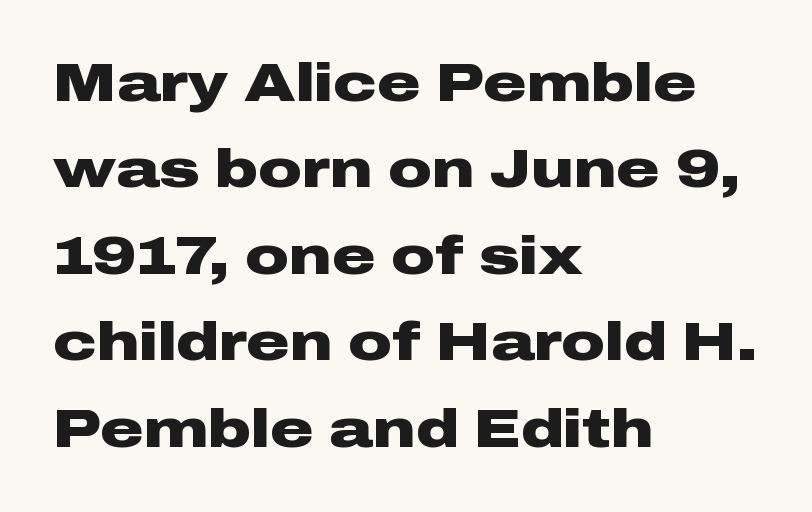
{"serif": "no", "italic": "no", "bold": "yes", "weight": "heavy", "width": "wide", "stroke_contrast": "low", "x_height": "medium", "monospaced": "no", "underline": "no", "align": "left", "line_spacing": "normal", "line_spacing_ratio": 1.6, "letter_spacing": "normal", "letter_spacing_em": 0.0, "glyph_px": 54}
